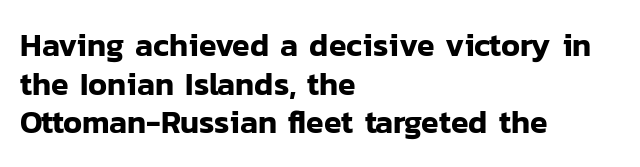
Caption: multi-line text, flush left, ragged right. These lines are rendered in a variable-pitch font. Examine the stroke ends and you'll find no serifs. A clean baseline with only descenders dipping below it. The horizontal fit of the characters is conventional and even.
